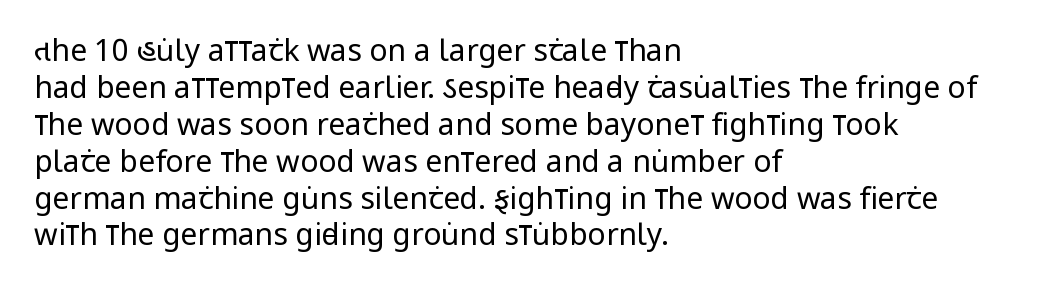
{"serif": "no", "italic": "no", "bold": "no", "weight": "regular", "width": "condensed", "stroke_contrast": "low", "x_height": "large", "monospaced": "no", "underline": "no", "align": "left", "line_spacing_ratio": 1.23, "letter_spacing": "normal", "letter_spacing_em": 0.0, "glyph_px": 30}
